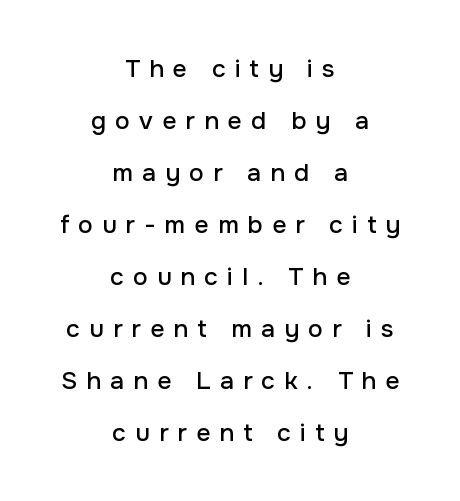
{"italic": "no", "underline": "no", "align": "center", "line_spacing": "loose", "line_spacing_ratio": 2.08, "letter_spacing": "wide", "letter_spacing_em": 0.36, "glyph_px": 25}
